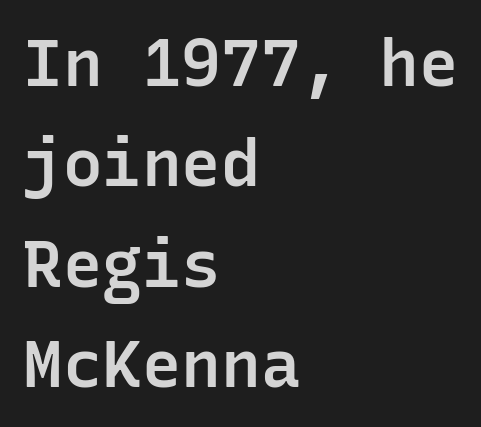
The image shows 66 px semibold sans-serif type, upright, monospaced; set left-aligned, normal line spacing (1.52x), normal letter spacing, not underlined; low stroke contrast and a medium x-height.
